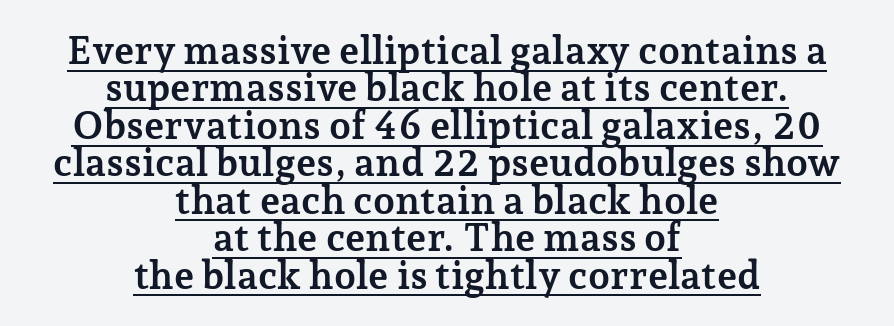
{"serif": "yes", "italic": "no", "bold": "yes", "weight": "semibold", "width": "normal", "stroke_contrast": "low", "x_height": "medium", "monospaced": "no", "underline": "yes", "align": "center", "line_spacing": "tight", "line_spacing_ratio": 0.96, "letter_spacing": "normal", "letter_spacing_em": 0.0, "glyph_px": 39}
